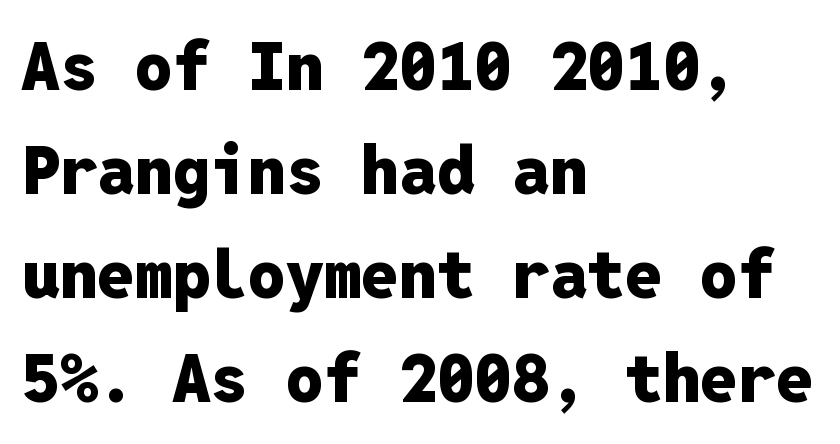
Q: Is the text bold? A: Yes.
Q: Is the text italic (slanted)? A: No, it is upright.
Q: Is the typeface a serif or a sans-serif typeface? A: Sans-serif.
Q: Is the text underlined? A: No.
Q: How is the paragraph aligned? A: Left-aligned.
Q: Is the spacing between letters normal or unusually wide? A: Normal.
Q: Is the spacing between lines tight, normal or loose? A: Normal.
Q: Width (condensed, normal, or wide)? A: Normal.
Q: Stroke contrast? A: Low.
Q: x-height? A: Medium.
Q: Monospaced? A: Yes.
